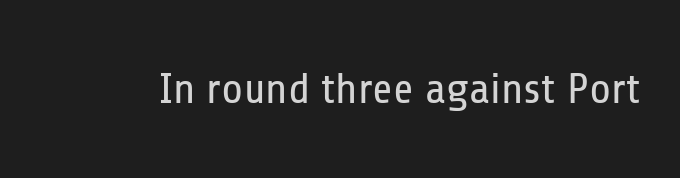
{"serif": "no", "italic": "no", "bold": "no", "weight": "regular", "width": "condensed", "stroke_contrast": "low", "x_height": "medium", "monospaced": "no", "underline": "no", "letter_spacing": "normal", "letter_spacing_em": 0.0, "glyph_px": 44}
